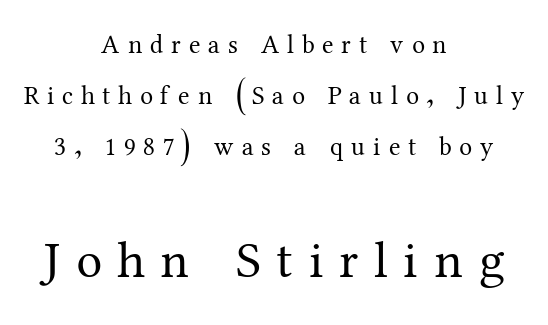
The image shows 52 px regular-weight serif type, upright; set centered, loose line spacing (1.96x), unusually wide letter spacing (+0.3 em), not underlined; the second (bottom) block is 2.0x larger; medium stroke contrast and a medium x-height.
